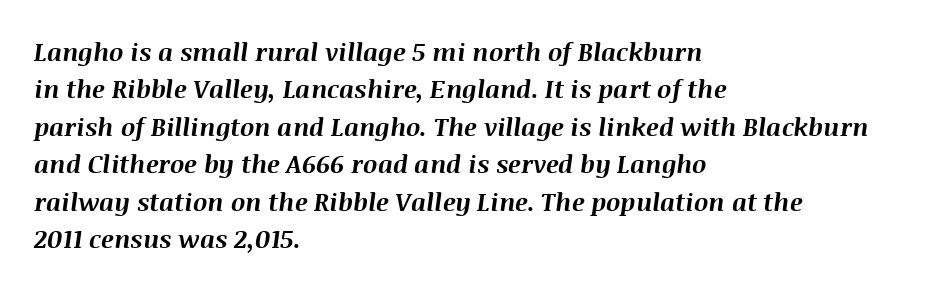
{"italic": "yes", "lean": "right", "slant_degrees": 8, "bold": "yes", "underline": "no", "align": "left", "line_spacing": "normal", "line_spacing_ratio": 1.5, "letter_spacing": "normal", "letter_spacing_em": 0.0, "glyph_px": 25}
